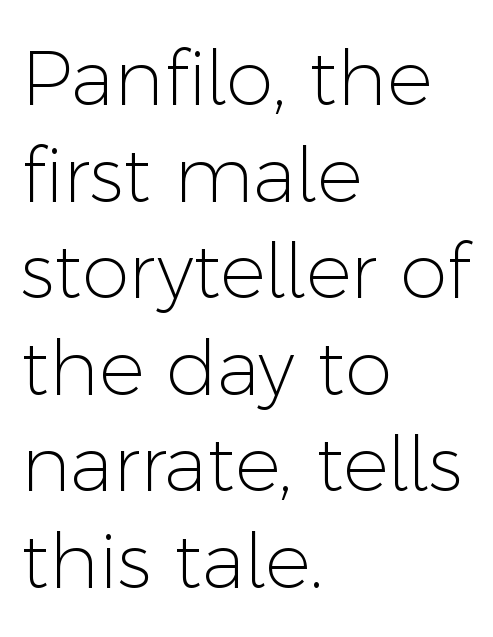
Q: Is the text bold? A: No.
Q: Is the text italic (slanted)? A: No, it is upright.
Q: Is the typeface a serif or a sans-serif typeface? A: Sans-serif.
Q: Is the text underlined? A: No.
Q: How is the paragraph aligned? A: Left-aligned.
Q: Is the spacing between letters normal or unusually wide? A: Normal.
Q: Is the spacing between lines tight, normal or loose? A: Normal.
Q: Width (condensed, normal, or wide)? A: Normal.
Q: Stroke contrast? A: Low.
Q: x-height? A: Medium.
Q: Monospaced? A: No.
